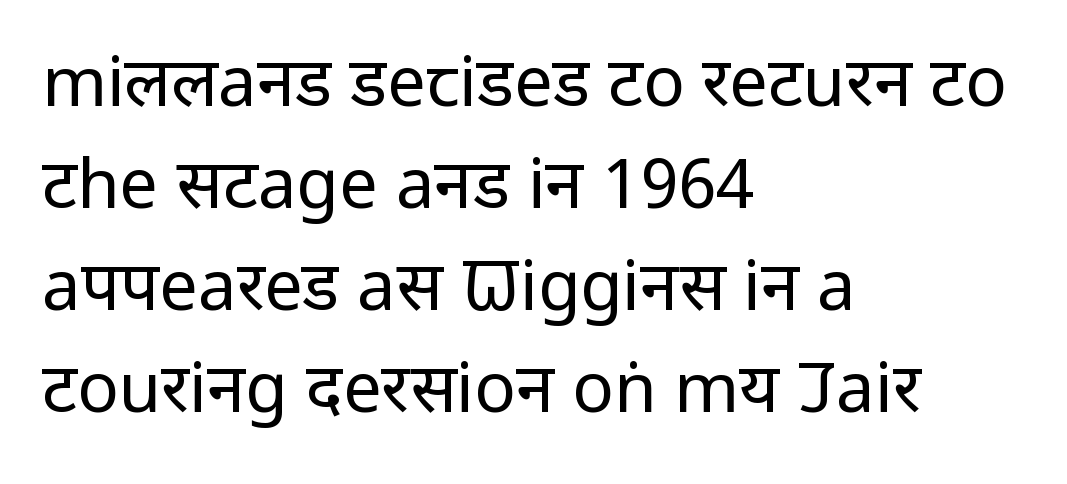
The image shows 69 px regular-weight, condensed sans-serif type, upright; set left-aligned, normal line spacing (1.48x), normal letter spacing, not underlined; low stroke contrast and a large x-height.
